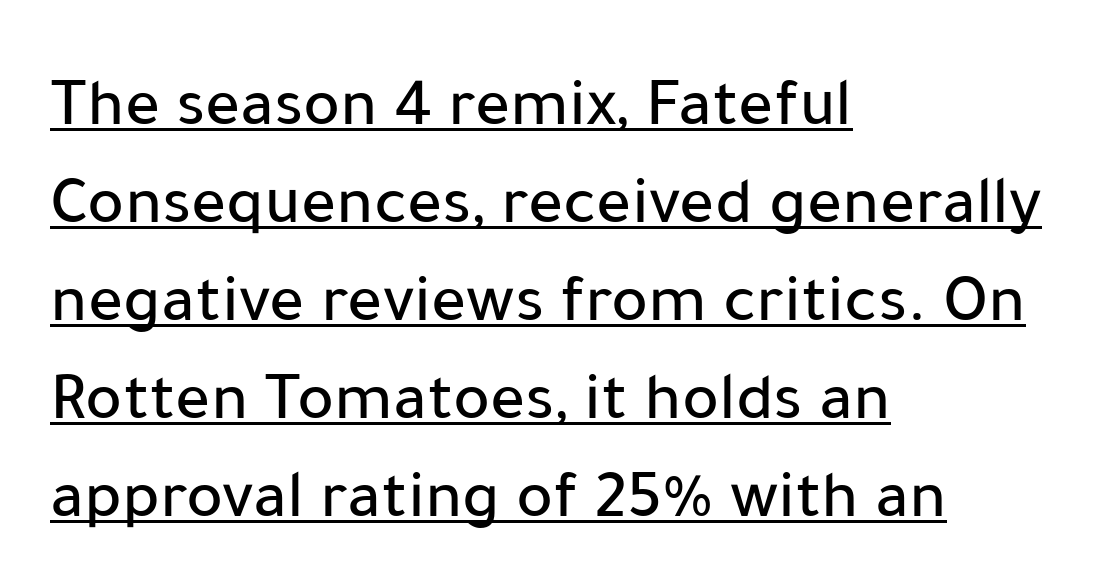
Q: Is the text italic (slanted)? A: No, it is upright.
Q: Is the typeface a serif or a sans-serif typeface? A: Sans-serif.
Q: Is the text underlined? A: Yes.
Q: How is the paragraph aligned? A: Left-aligned.
Q: Is the spacing between letters normal or unusually wide? A: Normal.
Q: Is the spacing between lines tight, normal or loose? A: Normal.
Q: Width (condensed, normal, or wide)? A: Normal.
Q: Stroke contrast? A: Low.
Q: x-height? A: Medium.
Q: Monospaced? A: No.
